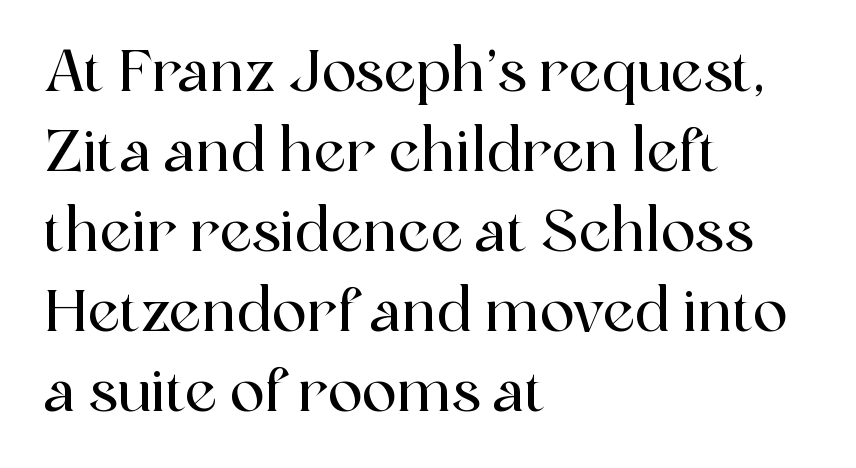
The image shows 58 px serif type, upright; set left-aligned, normal line spacing (1.38x), normal letter spacing, not underlined; a medium x-height.
